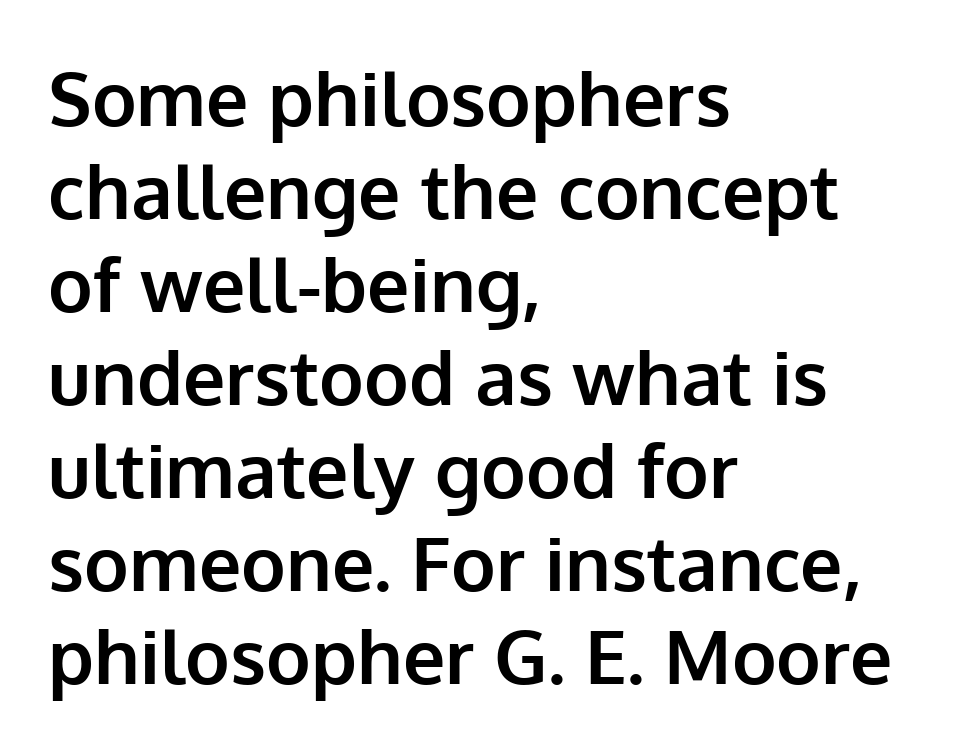
Honestly, there is no underline to notice here at all. Weight check: bold — yes, fully. The rendering uses natural spacing where letterforms have individual widths. Upright lettering throughout. How are the letters spaced? Ordinarily, with no added tracking. The compositor pushed each line to the left boundary.
